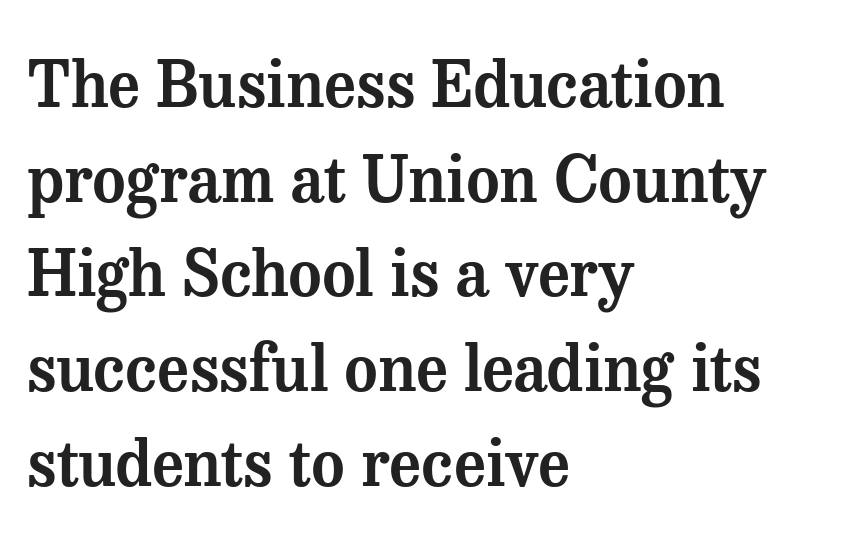
Is there any slant? The stems are plumb. Here the designer chose a conventional face with non-uniform glyph widths. I'd call this a serif setting — the letters wear small feet. The setting favours the left margin, as ordinary paragraphs usually do. In terms of leading, this rendering sits right in the middle.
